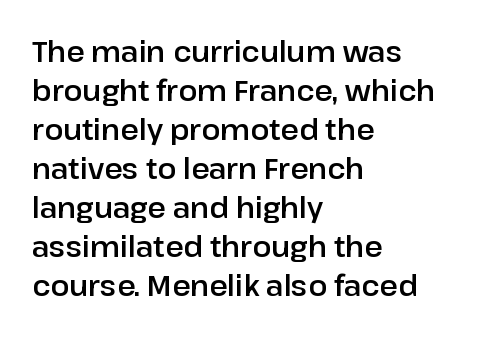
The specimen omits any rule beneath the text block's lines. The letters advance in unequal steps, a hallmark of proportional type. Between one letter and the next there's only the usual sliver of space. This is sans-serif lettering, the kind often seen on screens and signage. Horizontally, the lines are justified to the leading edge only. Posture: vertical.
